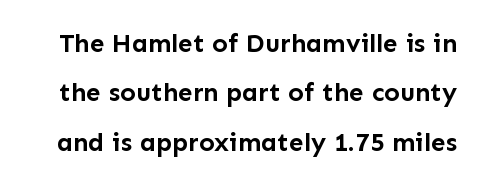
{"italic": "no", "bold": "yes", "underline": "no", "line_spacing": "loose", "line_spacing_ratio": 1.9, "letter_spacing": "normal", "letter_spacing_em": 0.0, "glyph_px": 26}
